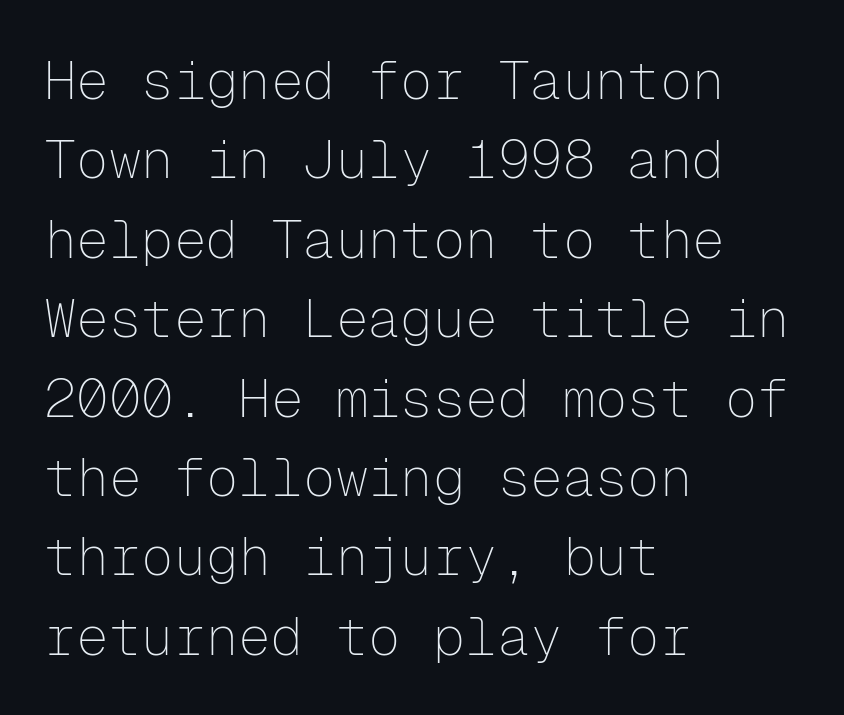
Plain, unruled lines of type. The compositor pushed each line to the left boundary. Is this a fixed-width face? Yes — each glyph sits in an identical cell. A roman cut, with each character standing at attention.
